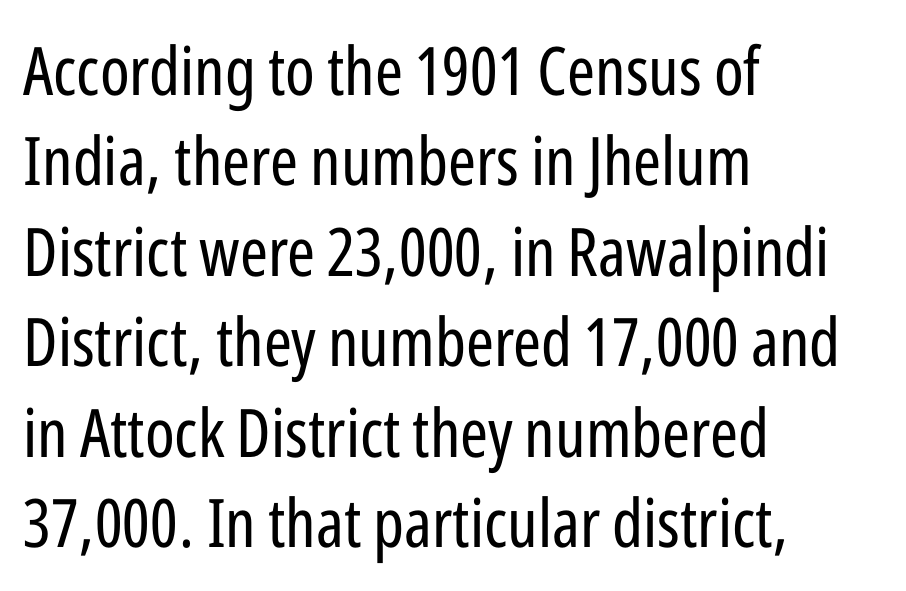
{"serif": "no", "italic": "no", "bold": "no", "weight": "regular", "width": "condensed", "stroke_contrast": "low", "x_height": "medium", "monospaced": "no", "underline": "no", "align": "left", "line_spacing": "normal", "line_spacing_ratio": 1.35, "letter_spacing": "normal", "letter_spacing_em": 0.0, "glyph_px": 67}
